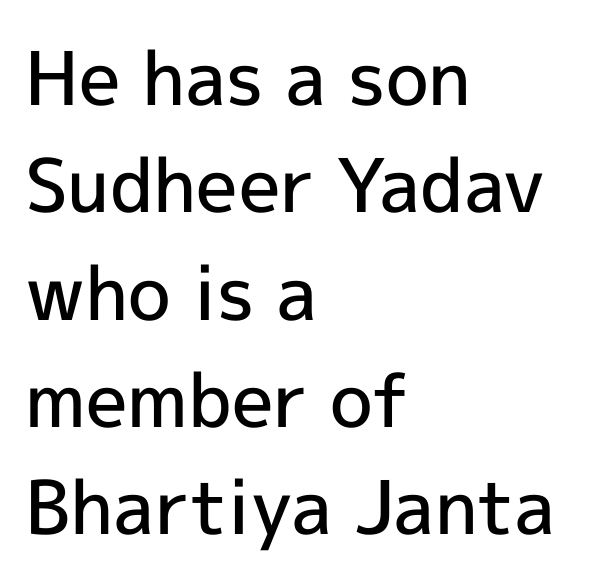
Each row of text sits above clean, open space. The line-height multiplier appears to be the usual default. The lines in this sample share a left origin and differ only in where they stop. As a designer I'd log this as weight 600, semibold. These lines are rendered in a variable-pitch font. Type style note: lacks serifs.
